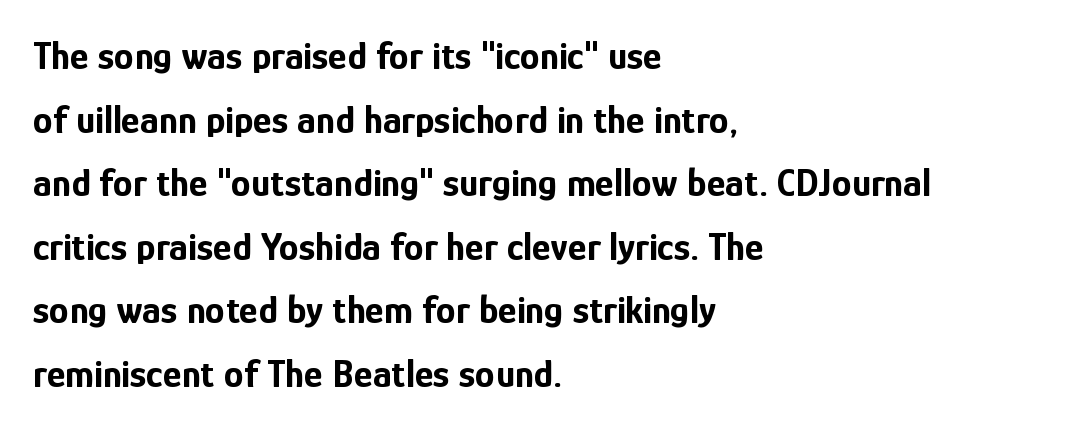
The image shows 40 px bold, condensed sans-serif type, upright; set left-aligned, normal line spacing (1.59x), normal letter spacing, not underlined; low stroke contrast and a medium x-height.
